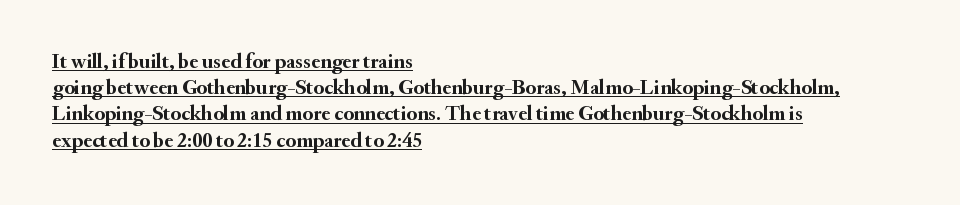
{"italic": "no", "bold": "yes", "underline": "yes", "align": "left", "line_spacing": "normal", "line_spacing_ratio": 1.25, "letter_spacing": "normal", "letter_spacing_em": 0.0, "glyph_px": 21}
